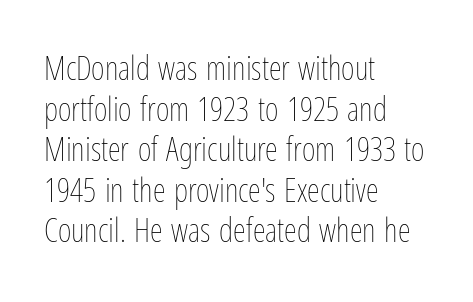
The image shows 33 px thin, condensed type, upright; set left-aligned, line spacing 1.23x, normal letter spacing, not underlined; low stroke contrast and a medium x-height.
